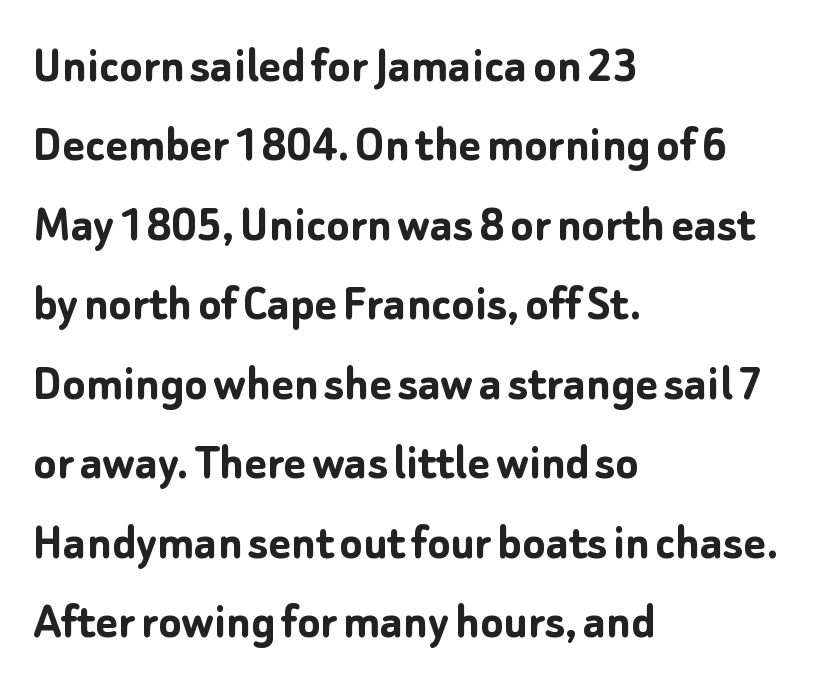
The image shows 53 px semibold sans-serif type, upright; set left-aligned, normal line spacing (1.5x), normal letter spacing, not underlined; low stroke contrast and a medium x-height.
